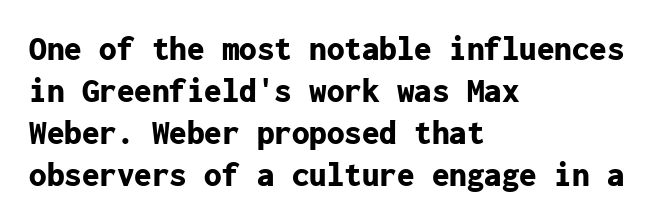
{"serif": "no", "italic": "no", "bold": "yes", "weight": "bold", "width": "normal", "stroke_contrast": "low", "x_height": "medium", "monospaced": "yes", "underline": "no", "align": "left", "line_spacing_ratio": 1.2, "letter_spacing": "normal", "letter_spacing_em": 0.0, "glyph_px": 35}
